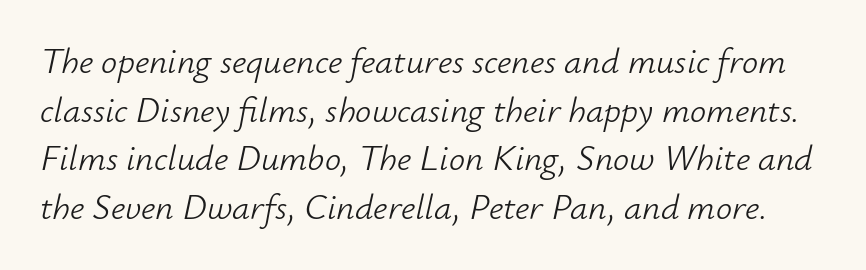
Q: Is the text bold? A: No.
Q: Is the text italic (slanted)? A: Yes, it leans right by about 12 degrees.
Q: Is the text underlined? A: No.
Q: Is the spacing between letters normal or unusually wide? A: Normal.
Q: Is the spacing between lines tight, normal or loose? A: Normal.
Q: Width (condensed, normal, or wide)? A: Normal.
Q: Stroke contrast? A: Low.
Q: x-height? A: Small.
Q: Monospaced? A: No.
